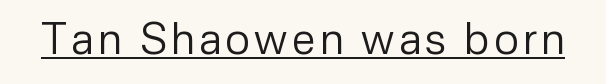
Q: Is the text bold? A: No.
Q: Is the text italic (slanted)? A: No, it is upright.
Q: Is the typeface a serif or a sans-serif typeface? A: Sans-serif.
Q: Is the text underlined? A: Yes.
Q: Width (condensed, normal, or wide)? A: Normal.
Q: Stroke contrast? A: Low.
Q: x-height? A: Medium.
Q: Monospaced? A: No.
